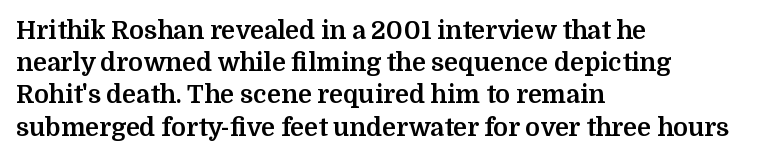
{"italic": "no", "bold": "yes", "underline": "no", "align": "left", "line_spacing": "normal", "line_spacing_ratio": 1.29, "letter_spacing": "normal", "letter_spacing_em": 0.0, "glyph_px": 25}
